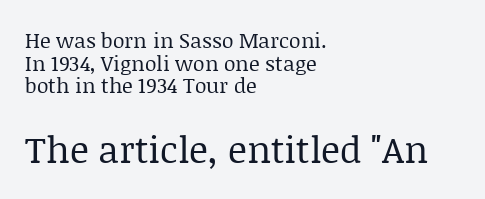
Q: Is the text bold? A: No.
Q: Is the text italic (slanted)? A: No, it is upright.
Q: Is the typeface a serif or a sans-serif typeface? A: Serif.
Q: Is the text underlined? A: No.
Q: How is the paragraph aligned? A: Left-aligned.
Q: Is the spacing between letters normal or unusually wide? A: Normal.
Q: Is the spacing between lines tight, normal or loose? A: Tight.
Q: Which block of text is set in a larger size, the first (top) or the second (bottom)? A: The second (bottom) one.
Q: Width (condensed, normal, or wide)? A: Normal.
Q: Stroke contrast? A: Low.
Q: x-height? A: Large.
Q: Monospaced? A: No.
